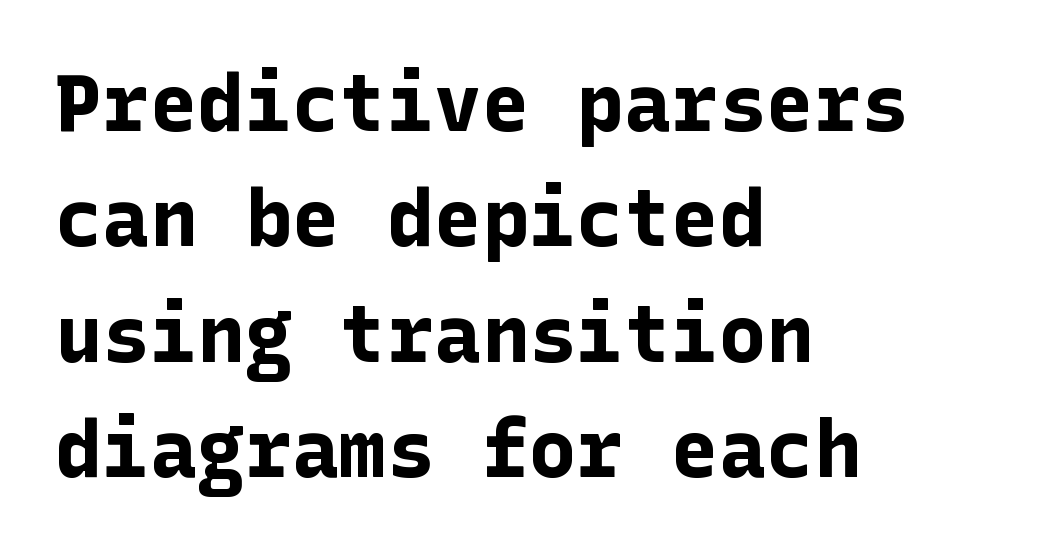
Q: Is the text bold? A: Yes.
Q: Is the text italic (slanted)? A: No, it is upright.
Q: Is the typeface a serif or a sans-serif typeface? A: Sans-serif.
Q: Is the text underlined? A: No.
Q: How is the paragraph aligned? A: Left-aligned.
Q: Is the spacing between letters normal or unusually wide? A: Normal.
Q: Is the spacing between lines tight, normal or loose? A: Normal.
Q: Width (condensed, normal, or wide)? A: Normal.
Q: Stroke contrast? A: Low.
Q: x-height? A: Medium.
